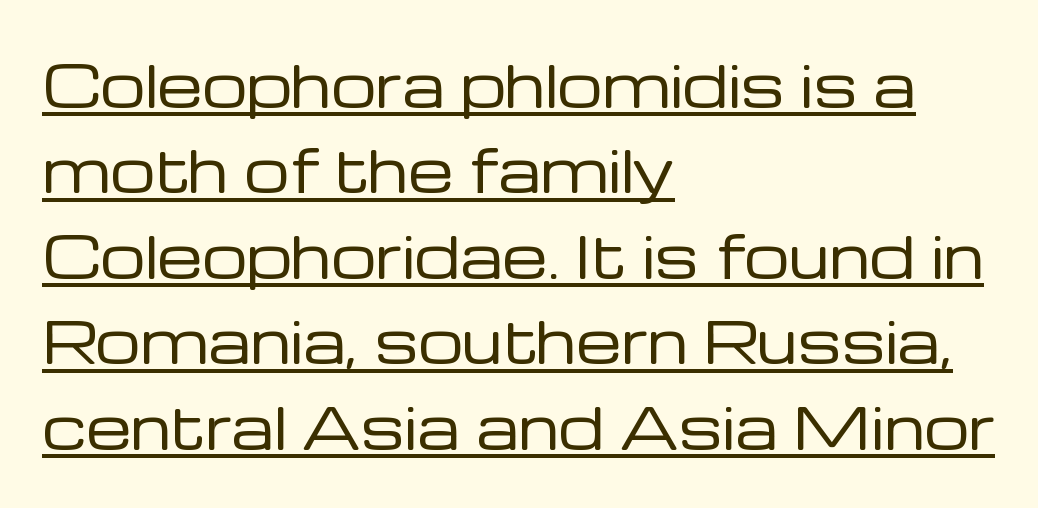
{"serif": "no", "italic": "no", "bold": "no", "weight": "regular", "width": "normal", "stroke_contrast": "low", "x_height": "medium", "monospaced": "no", "underline": "yes", "align": "left", "line_spacing": "normal", "line_spacing_ratio": 1.5, "letter_spacing": "normal", "letter_spacing_em": 0.0, "glyph_px": 57}
